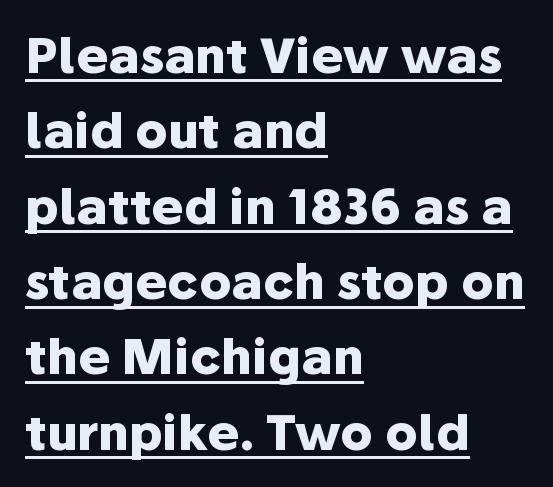
Q: Is the text bold? A: Yes.
Q: Is the text italic (slanted)? A: No, it is upright.
Q: Is the typeface a serif or a sans-serif typeface? A: Sans-serif.
Q: Is the text underlined? A: Yes.
Q: How is the paragraph aligned? A: Left-aligned.
Q: Is the spacing between letters normal or unusually wide? A: Normal.
Q: Is the spacing between lines tight, normal or loose? A: Normal.
Q: Width (condensed, normal, or wide)? A: Normal.
Q: Stroke contrast? A: Low.
Q: x-height? A: Medium.
Q: Monospaced? A: No.
